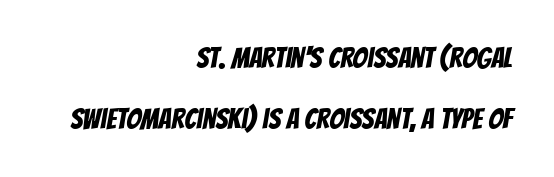
{"serif": "no", "width": "condensed", "stroke_contrast": "low", "x_height": "large", "monospaced": "no", "underline": "no", "align": "right", "line_spacing": "loose", "line_spacing_ratio": 2.1, "letter_spacing": "normal", "letter_spacing_em": 0.0, "glyph_px": 29}
